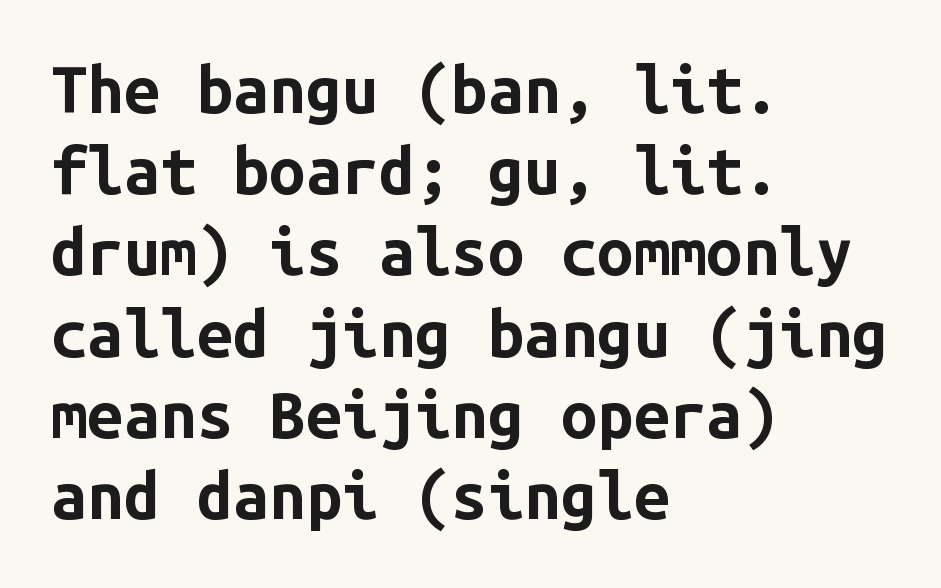
Q: Is the text bold? A: Yes.
Q: Is the text italic (slanted)? A: No, it is upright.
Q: Is the typeface a serif or a sans-serif typeface? A: Sans-serif.
Q: Is the text underlined? A: No.
Q: How is the paragraph aligned? A: Left-aligned.
Q: Is the spacing between letters normal or unusually wide? A: Normal.
Q: Is the spacing between lines tight, normal or loose? A: Normal.
Q: Width (condensed, normal, or wide)? A: Normal.
Q: Stroke contrast? A: Low.
Q: x-height? A: Medium.
Q: Monospaced? A: Yes.
